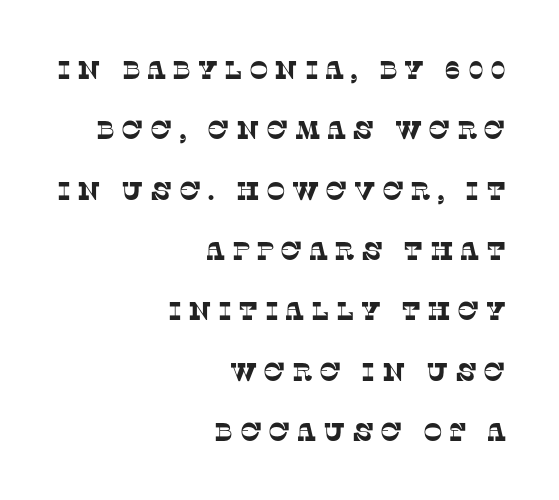
Only glyphs here, with clear space below each row. A student would call this right alignment; a typographer would say flush right, rag left. Tracking here is generous; glyphs stand well apart from one another. The vertical gap from one line to the next is large.
